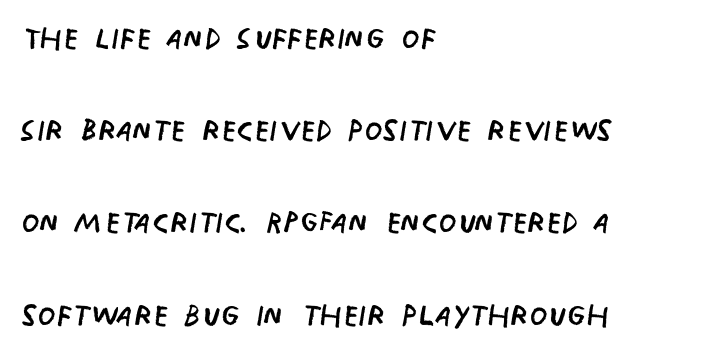
Q: Is the text bold? A: No.
Q: Is the typeface a serif or a sans-serif typeface? A: Sans-serif.
Q: Is the text underlined? A: No.
Q: How is the paragraph aligned? A: Left-aligned.
Q: Is the spacing between letters normal or unusually wide? A: Normal.
Q: Is the spacing between lines tight, normal or loose? A: Loose.
Q: Width (condensed, normal, or wide)? A: Condensed.
Q: Stroke contrast? A: Low.
Q: x-height? A: Large.
Q: Monospaced? A: No.
